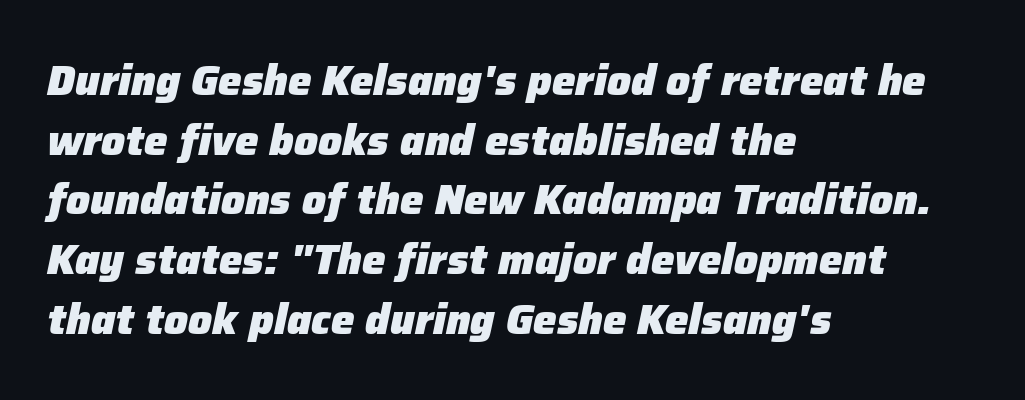
Q: Is the text bold? A: Yes.
Q: Is the text italic (slanted)? A: Yes, it leans right by about 12 degrees.
Q: Is the text underlined? A: No.
Q: How is the paragraph aligned? A: Left-aligned.
Q: Is the spacing between letters normal or unusually wide? A: Normal.
Q: Is the spacing between lines tight, normal or loose? A: Normal.
Q: Width (condensed, normal, or wide)? A: Normal.
Q: Stroke contrast? A: Low.
Q: x-height? A: Medium.
Q: Monospaced? A: No.
